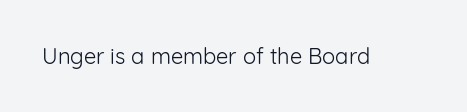
Q: Is the text bold? A: No.
Q: Is the text italic (slanted)? A: No, it is upright.
Q: Is the text underlined? A: No.
Q: Is the spacing between letters normal or unusually wide? A: Normal.
